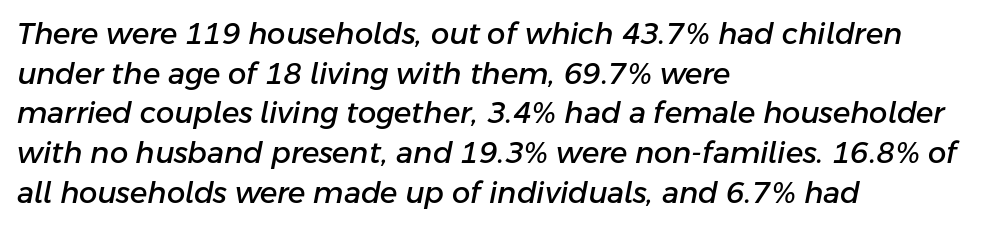
Q: Is the text italic (slanted)? A: Yes, it leans right by about 11 degrees.
Q: Is the text underlined? A: No.
Q: How is the paragraph aligned? A: Left-aligned.
Q: Is the spacing between letters normal or unusually wide? A: Normal.
Q: Is the spacing between lines tight, normal or loose? A: Normal.
Q: Width (condensed, normal, or wide)? A: Normal.
Q: Stroke contrast? A: Low.
Q: x-height? A: Medium.
Q: Monospaced? A: No.
